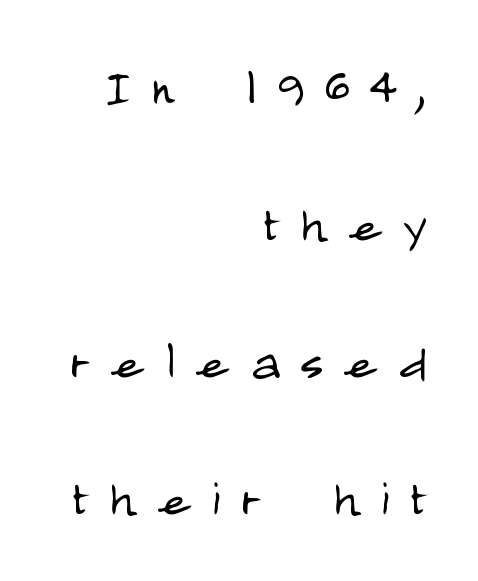
How would I describe the line gaps? Wide and relaxed. In CSS terms this would be text-align: right. The foot of each line stays bare and open. Looks like regular typesetting: each glyph gets only the width it needs. Spacing between characters has been opened up far beyond the box default.
